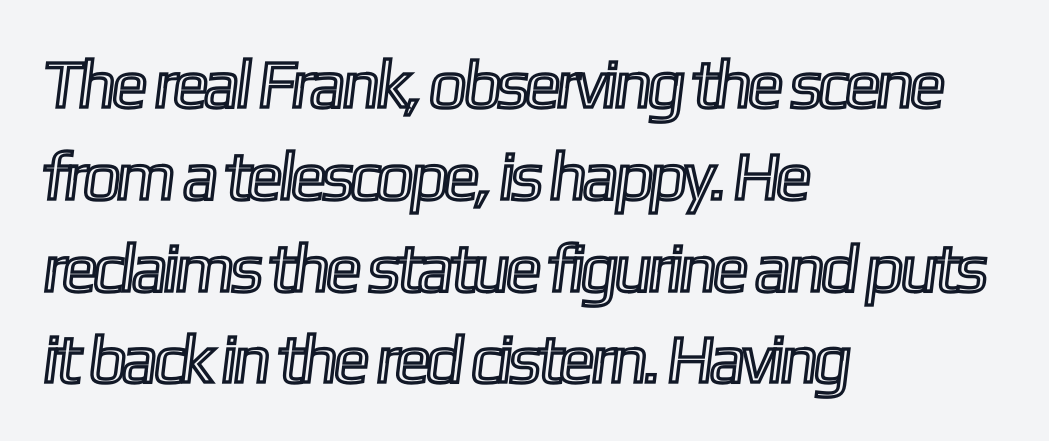
The image shows 68 px condensed type; set left-aligned, normal line spacing (1.35x), normal letter spacing, not underlined; a medium x-height.
